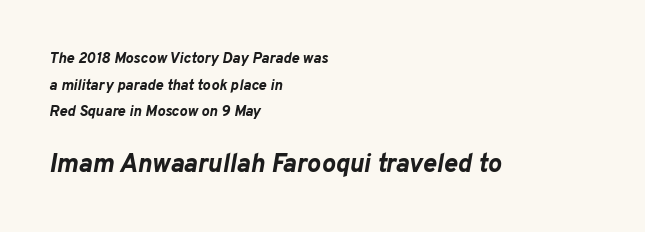
The image shows 26 px bold type, italic (leaning right); set left-aligned, line spacing 1.77x, normal letter spacing, not underlined; the second (bottom) block is 1.73x larger.
